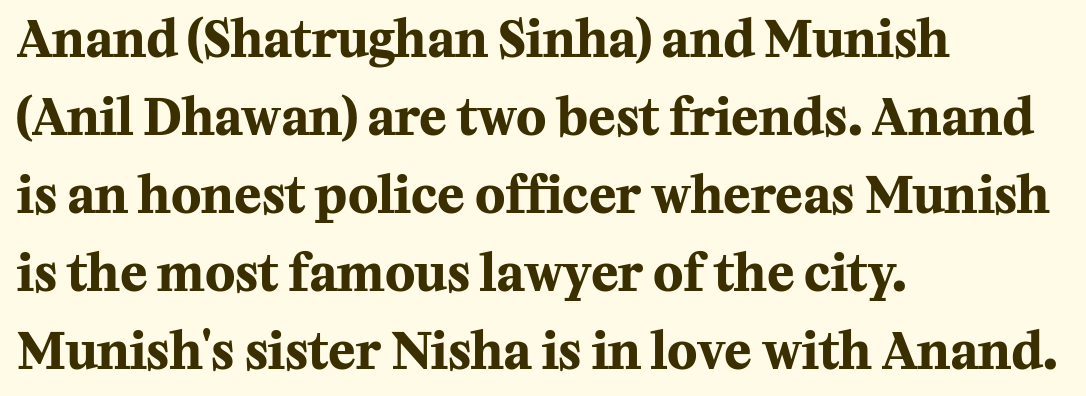
Q: Is the text bold? A: Yes.
Q: Is the text italic (slanted)? A: No, it is upright.
Q: Is the typeface a serif or a sans-serif typeface? A: Serif.
Q: Is the text underlined? A: No.
Q: How is the paragraph aligned? A: Left-aligned.
Q: Is the spacing between letters normal or unusually wide? A: Normal.
Q: Is the spacing between lines tight, normal or loose? A: Normal.
Q: Width (condensed, normal, or wide)? A: Normal.
Q: Stroke contrast? A: Medium.
Q: x-height? A: Medium.
Q: Monospaced? A: No.
